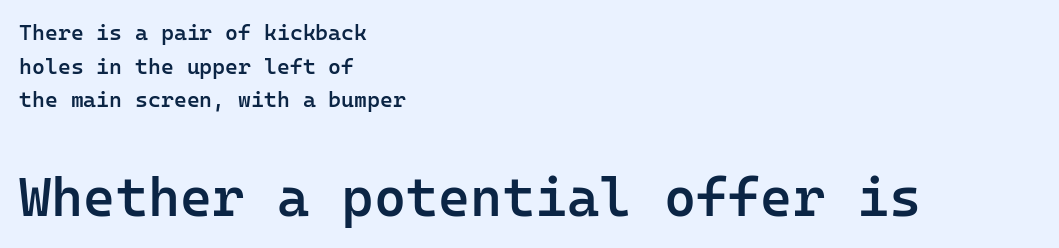
The image shows 55 px semibold sans-serif type, upright, monospaced; set left-aligned, normal line spacing (1.53x), normal letter spacing, not underlined; the second (bottom) block is 2.5x larger; low stroke contrast and a medium x-height.
